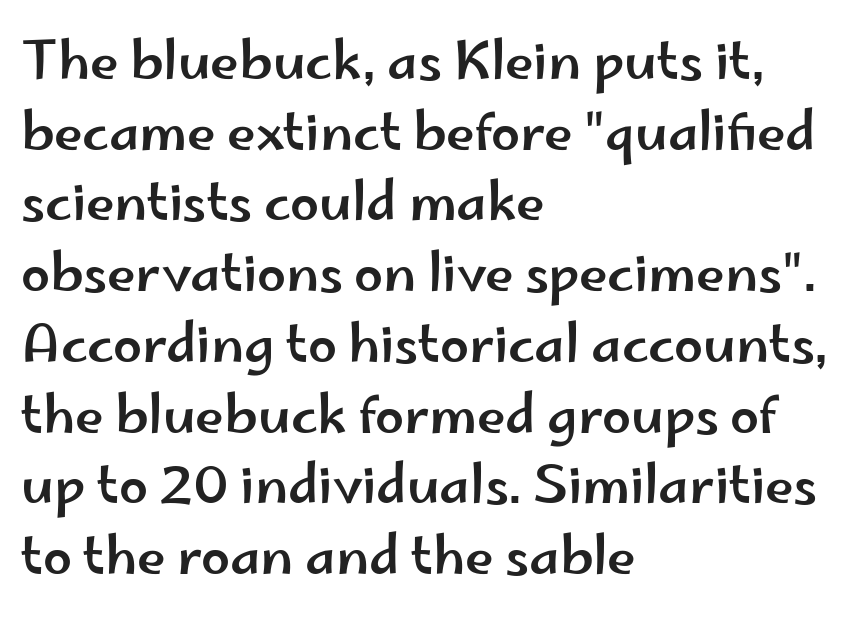
Q: Is the text italic (slanted)? A: No, it is upright.
Q: Is the typeface a serif or a sans-serif typeface? A: Sans-serif.
Q: Is the text underlined? A: No.
Q: How is the paragraph aligned? A: Left-aligned.
Q: Is the spacing between letters normal or unusually wide? A: Normal.
Q: Is the spacing between lines tight, normal or loose? A: Normal.
Q: Width (condensed, normal, or wide)? A: Wide.
Q: Stroke contrast? A: Low.
Q: x-height? A: Small.
Q: Monospaced? A: No.
